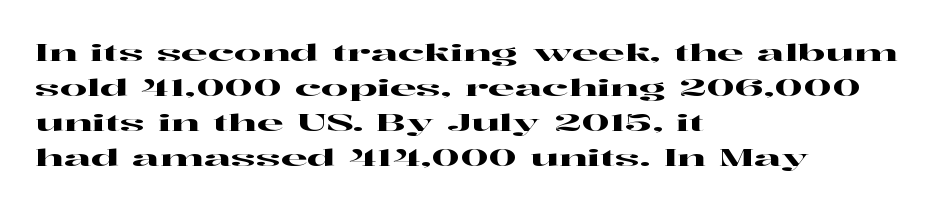
Q: Is the text italic (slanted)? A: No, it is upright.
Q: Is the text underlined? A: No.
Q: How is the paragraph aligned? A: Left-aligned.
Q: Is the spacing between letters normal or unusually wide? A: Normal.
Q: Is the spacing between lines tight, normal or loose? A: Normal.
